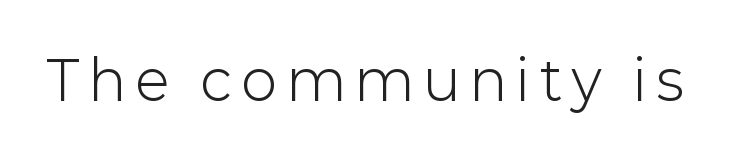
Q: Is the text bold? A: No.
Q: Is the text italic (slanted)? A: No, it is upright.
Q: Is the typeface a serif or a sans-serif typeface? A: Sans-serif.
Q: Is the text underlined? A: No.
Q: Width (condensed, normal, or wide)? A: Normal.
Q: Stroke contrast? A: Low.
Q: x-height? A: Medium.
Q: Monospaced? A: No.
